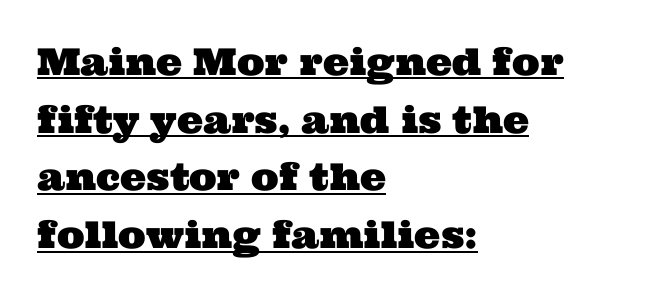
The image shows 37 px wide serif type; set left-aligned, normal line spacing (1.56x), normal letter spacing, underlined; medium stroke contrast and a medium x-height.
